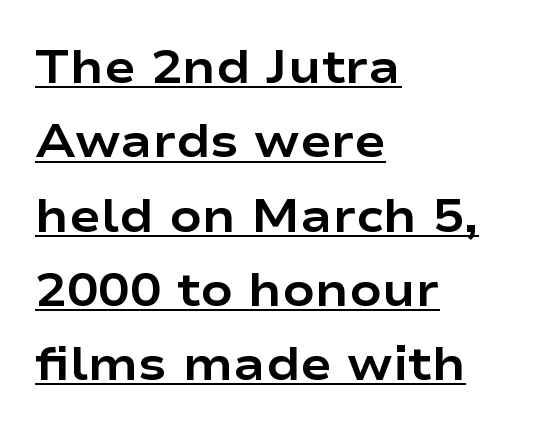
The image shows 47 px bold, wide sans-serif type, upright; set left-aligned, normal line spacing (1.58x), normal letter spacing, underlined; low stroke contrast and a medium x-height.
